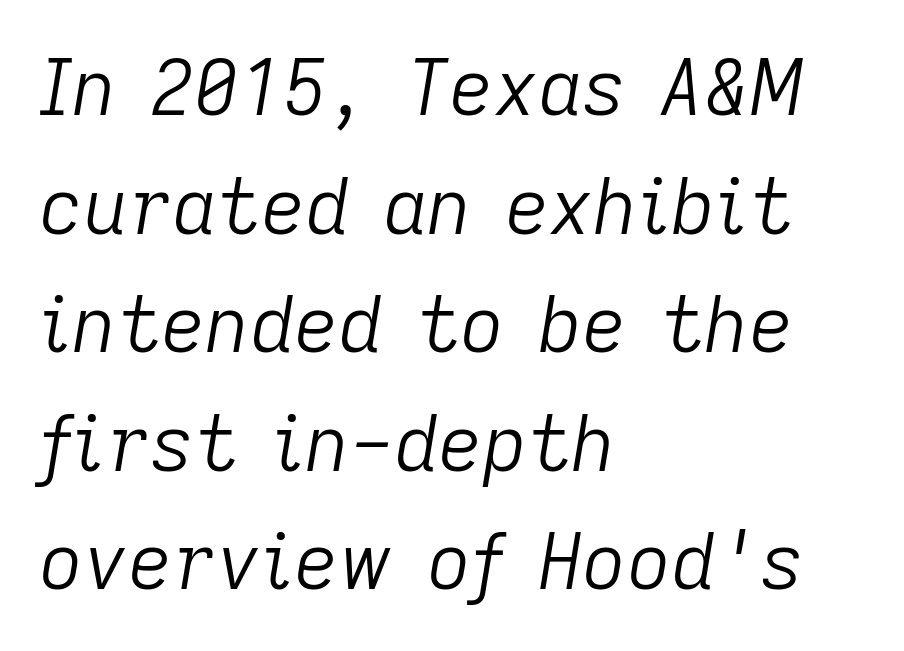
One-word summary of the alignment: left. Baseline-to-baseline distance is the conventional proportion of letter height. Glyph-to-glyph distance matches everyday printed text. This sample uses an oblique cut, with every glyph tilted off the vertical. Quick note: underline off.
